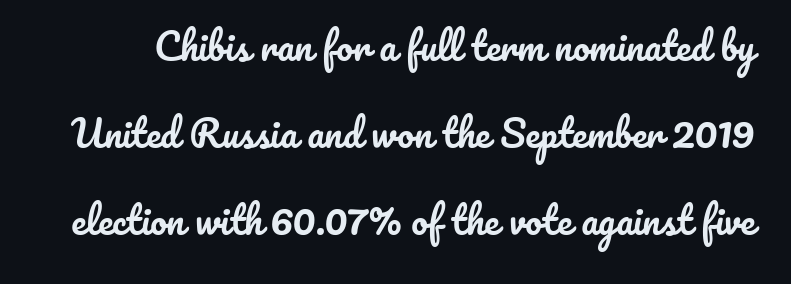
The image shows 37 px text type; set loose line spacing (2.35x), normal letter spacing, not underlined; low stroke contrast and a small x-height.
